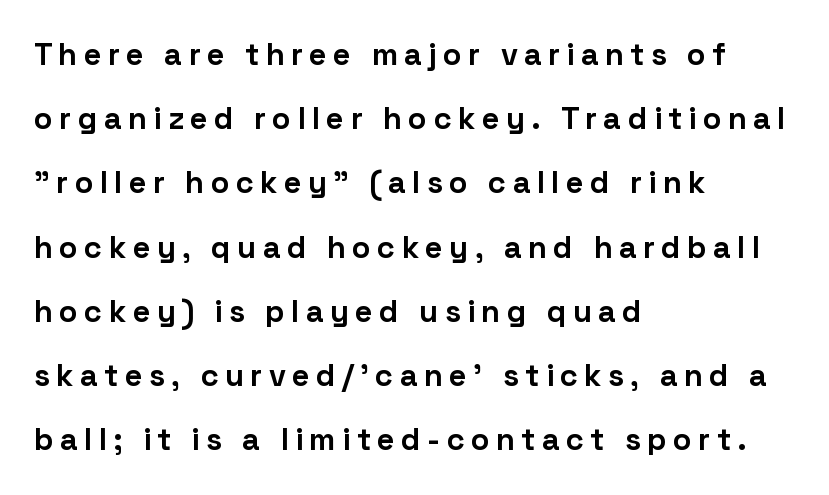
Q: Is the text bold? A: Yes.
Q: Is the text italic (slanted)? A: No, it is upright.
Q: Is the typeface a serif or a sans-serif typeface? A: Sans-serif.
Q: Is the text underlined? A: No.
Q: How is the paragraph aligned? A: Left-aligned.
Q: Is the spacing between letters normal or unusually wide? A: Unusually wide.
Q: Is the spacing between lines tight, normal or loose? A: Loose.
Q: Width (condensed, normal, or wide)? A: Normal.
Q: Stroke contrast? A: Low.
Q: x-height? A: Medium.
Q: Monospaced? A: No.
